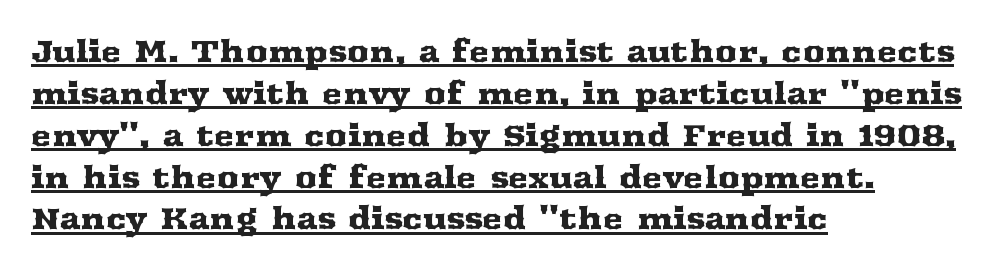
What kind of face is this? One with serifs. One glance says typical: line gaps are just what's usual. Proportional: the letters do not fall into vertical columns. Posture: vertical. The letters sit at their default tracking, neither squeezed nor spread. The rendering uses the underline text-decoration.
